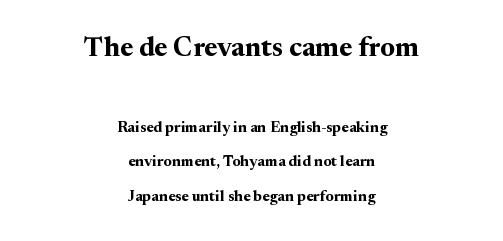
{"italic": "no", "bold": "yes", "underline": "no", "align": "center", "line_spacing": "loose", "line_spacing_ratio": 2.3, "letter_spacing": "normal", "letter_spacing_em": 0.0, "larger_block": "first", "size_ratio": 1.8, "glyph_px": 27}
